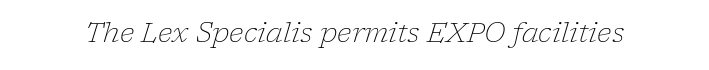
Q: Is the text bold? A: No.
Q: Is the text italic (slanted)? A: Yes, it leans right by about 17 degrees.
Q: Is the text underlined? A: No.
Q: Is the spacing between letters normal or unusually wide? A: Normal.
